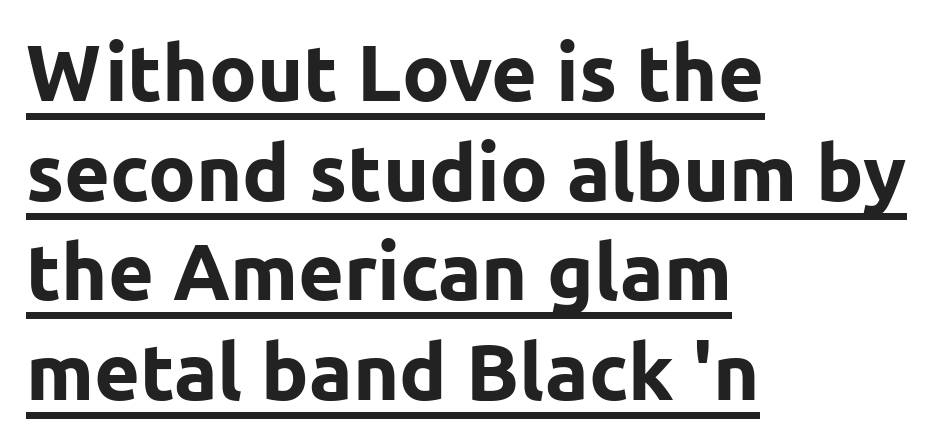
Do the characters align in a grid? No, the font is proportional. The letters stand straight up with perfectly vertical stems. Does the leading feel generous? No, just average. Horizontally, the lines are justified to the leading edge only.
